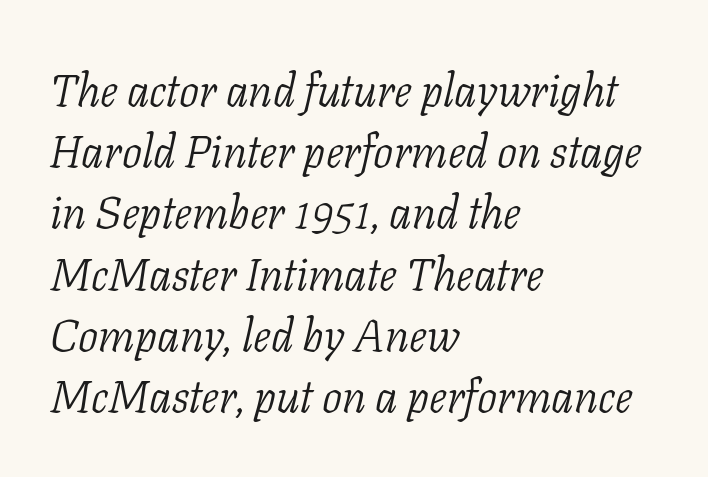
Q: Is the text bold? A: No.
Q: Is the text italic (slanted)? A: Yes, it leans right by about 11 degrees.
Q: Is the typeface a serif or a sans-serif typeface? A: Serif.
Q: Is the text underlined? A: No.
Q: How is the paragraph aligned? A: Left-aligned.
Q: Is the spacing between letters normal or unusually wide? A: Normal.
Q: Is the spacing between lines tight, normal or loose? A: Normal.
Q: Width (condensed, normal, or wide)? A: Normal.
Q: Stroke contrast? A: Low.
Q: x-height? A: Medium.
Q: Monospaced? A: No.
